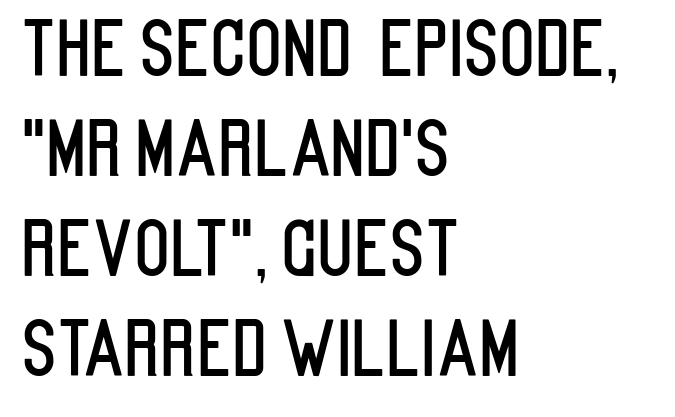
The image shows 74 px condensed sans-serif type, upright; set left-aligned, normal line spacing (1.35x), normal letter spacing, not underlined; low stroke contrast and a large x-height.
